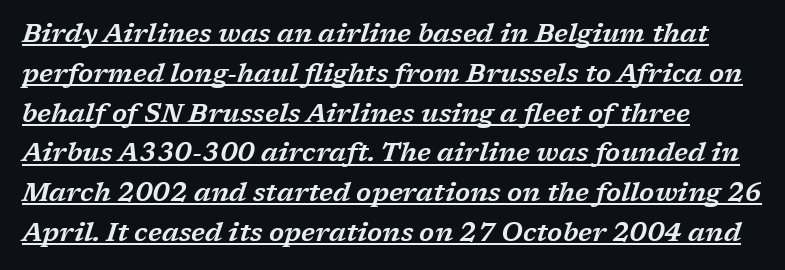
A continuous stroke trails under the words, as in a hyperlink. Regular leading. There is no visible air inserted between adjacent glyphs. The whole block is typeset with a tilt.
